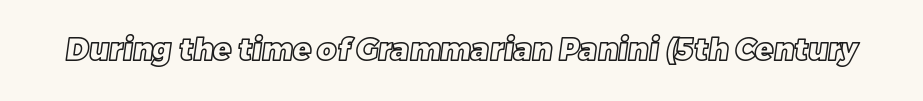
A typesetter would call this proportional, since set widths differ per character. Caption: standard tracking, unaltered. The glyphs are unaccompanied by any horizontal stroke below them.
